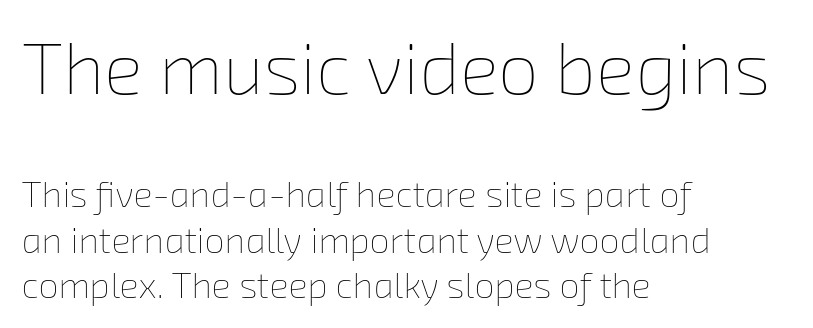
This sample has the flowing, uneven cadence of proportional lettering. Line spacing here is normal. Tracking here is standard; glyphs follow each other at the usual distance. Typesetter's note — upper block bumped up in size, lower block left smaller. Descenders are the only things crossing below the line. Stroke thickness stays within the range of a standard reading face or lighter.
